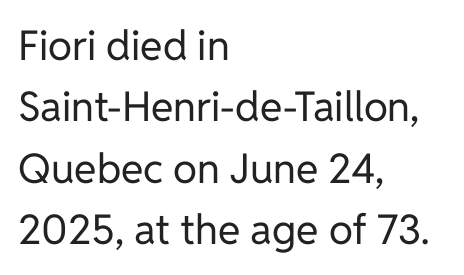
The image shows 41 px regular-weight sans-serif type, upright; set left-aligned, normal line spacing (1.5x), normal letter spacing, not underlined; low stroke contrast and a medium x-height.
